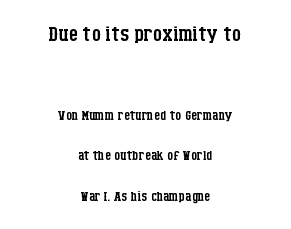
Q: Is the text bold? A: No.
Q: Is the text italic (slanted)? A: No, it is upright.
Q: Is the typeface a serif or a sans-serif typeface? A: Serif.
Q: Is the text underlined? A: No.
Q: How is the paragraph aligned? A: Centered.
Q: Is the spacing between letters normal or unusually wide? A: Normal.
Q: Is the spacing between lines tight, normal or loose? A: Loose.
Q: Which block of text is set in a larger size, the first (top) or the second (bottom)? A: The first (top) one.
Q: Width (condensed, normal, or wide)? A: Condensed.
Q: Stroke contrast? A: Low.
Q: x-height? A: Large.
Q: Monospaced? A: No.
